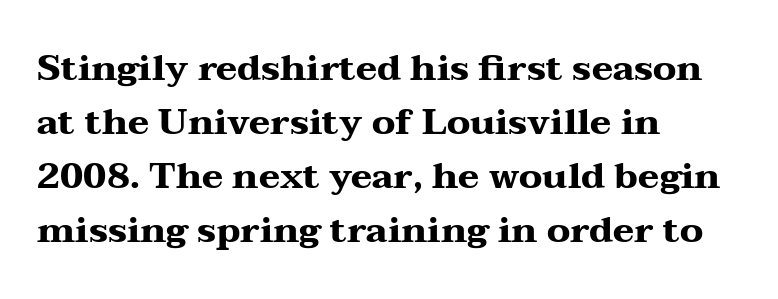
These lines sit exactly where default settings would place them. These lines carry a lot of weight — the face is fully bold. Descender tails drop into unmarked territory. Spacing verdict: proportional, widths tailored to each character.
